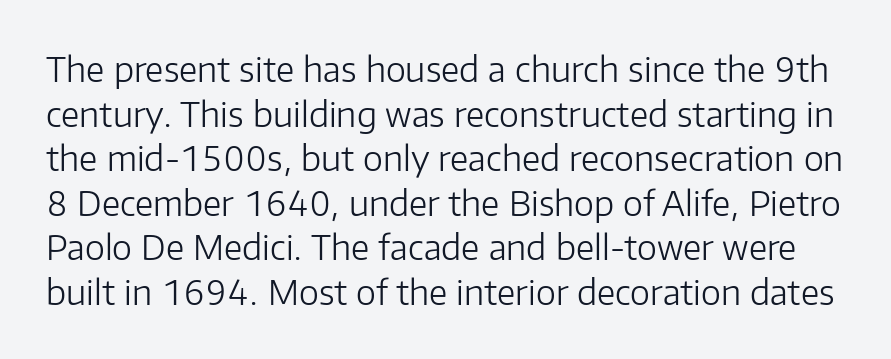
The image shows 34 px light sans-serif type, upright; set normal line spacing (1.31x), normal letter spacing, not underlined; low stroke contrast and a medium x-height.
